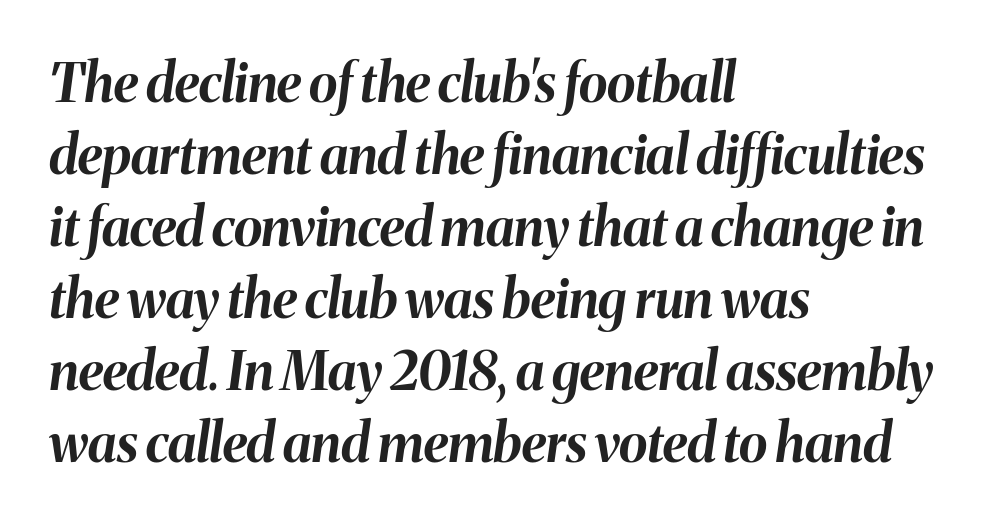
{"italic": "yes", "lean": "right", "slant_degrees": 8, "bold": "yes", "weight": "bold", "width": "normal", "stroke_contrast": "medium", "x_height": "medium", "monospaced": "no", "underline": "no", "align": "left", "line_spacing": "normal", "line_spacing_ratio": 1.36, "letter_spacing": "normal", "letter_spacing_em": 0.0, "glyph_px": 53}
